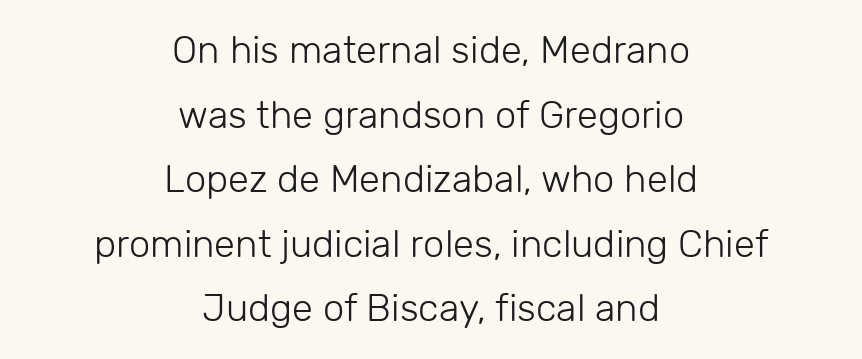
{"serif": "no", "italic": "no", "bold": "no", "weight": "light", "width": "normal", "stroke_contrast": "low", "x_height": "medium", "monospaced": "no", "underline": "no", "align": "center", "line_spacing": "normal", "line_spacing_ratio": 1.7, "letter_spacing": "normal", "letter_spacing_em": 0.0, "glyph_px": 38}
